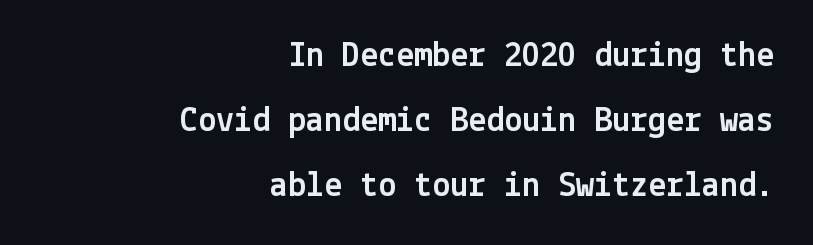
The image shows 36 px sans-serif type, upright; set right-aligned, line spacing 1.81x, normal letter spacing, not underlined; a medium x-height.
